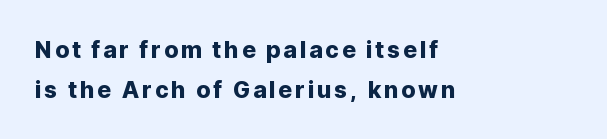
Q: Is the text italic (slanted)? A: No, it is upright.
Q: Is the text underlined? A: No.
Q: How is the paragraph aligned? A: Left-aligned.
